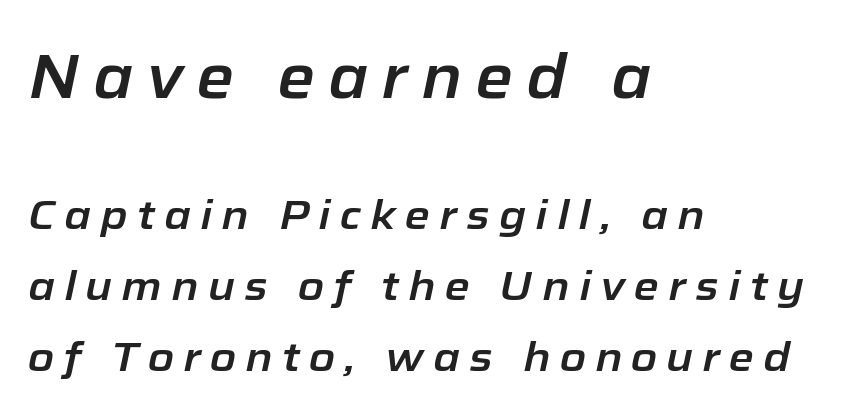
The image shows 61 px text type, italic (leaning right); set left-aligned, line spacing 1.73x, unusually wide letter spacing (+0.22 em), not underlined; the first (top) block is 1.49x larger; low stroke contrast and a medium x-height.
